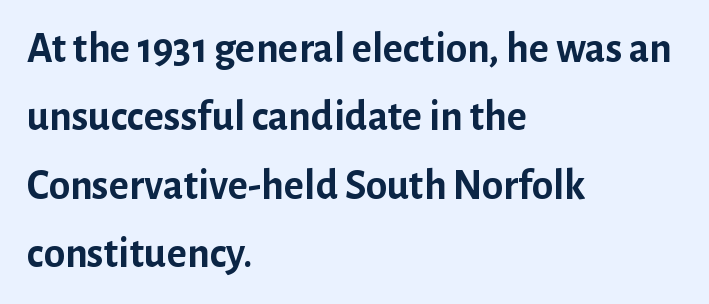
Q: Is the text bold? A: Yes.
Q: Is the text italic (slanted)? A: No, it is upright.
Q: Is the typeface a serif or a sans-serif typeface? A: Sans-serif.
Q: Is the text underlined? A: No.
Q: How is the paragraph aligned? A: Left-aligned.
Q: Is the spacing between letters normal or unusually wide? A: Normal.
Q: Is the spacing between lines tight, normal or loose? A: Normal.
Q: Width (condensed, normal, or wide)? A: Normal.
Q: Stroke contrast? A: Low.
Q: x-height? A: Medium.
Q: Monospaced? A: No.
